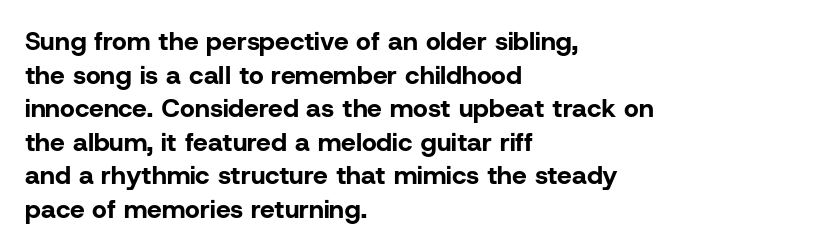
Regarding leading, the lines here are spaced in the standard way. Nothing unusual about the tracking: characters are spaced as the font intends. Clear beneath every line of the passage. The compositor pushed each line to the left boundary. Ascenders rise straight up at ninety degrees. The font is running at its bold setting.
